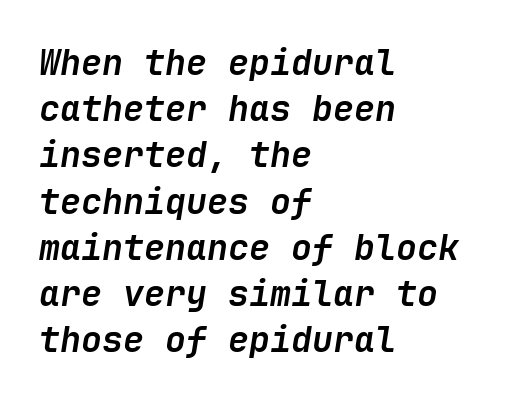
Q: Is the text bold? A: Yes.
Q: Is the text italic (slanted)? A: Yes, it leans right by about 9 degrees.
Q: Is the text underlined? A: No.
Q: How is the paragraph aligned? A: Left-aligned.
Q: Is the spacing between letters normal or unusually wide? A: Normal.
Q: Is the spacing between lines tight, normal or loose? A: Normal.
Q: Width (condensed, normal, or wide)? A: Normal.
Q: Stroke contrast? A: Low.
Q: x-height? A: Medium.
